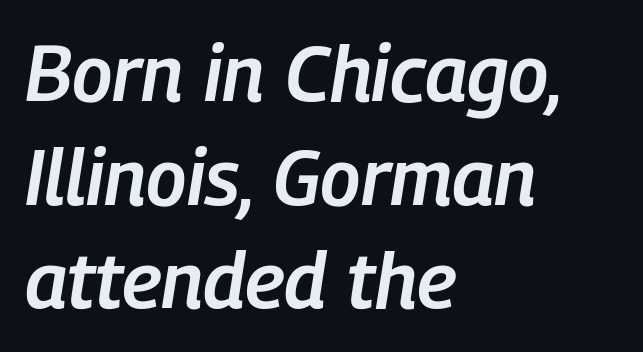
{"italic": "yes", "lean": "right", "slant_degrees": 9, "bold": "semi", "weight": "semibold", "width": "condensed", "stroke_contrast": "low", "x_height": "medium", "monospaced": "no", "underline": "no", "align": "left", "line_spacing": "normal", "line_spacing_ratio": 1.33, "letter_spacing": "normal", "letter_spacing_em": 0.0, "glyph_px": 78}
